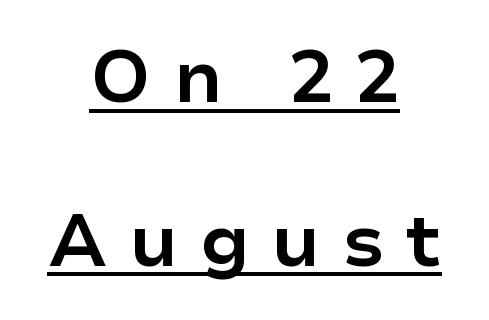
Q: Is the text bold? A: Yes.
Q: Is the text italic (slanted)? A: No, it is upright.
Q: Is the typeface a serif or a sans-serif typeface? A: Sans-serif.
Q: Is the text underlined? A: Yes.
Q: How is the paragraph aligned? A: Centered.
Q: Is the spacing between letters normal or unusually wide? A: Unusually wide.
Q: Is the spacing between lines tight, normal or loose? A: Loose.
Q: Width (condensed, normal, or wide)? A: Normal.
Q: Stroke contrast? A: Low.
Q: x-height? A: Medium.
Q: Monospaced? A: No.
